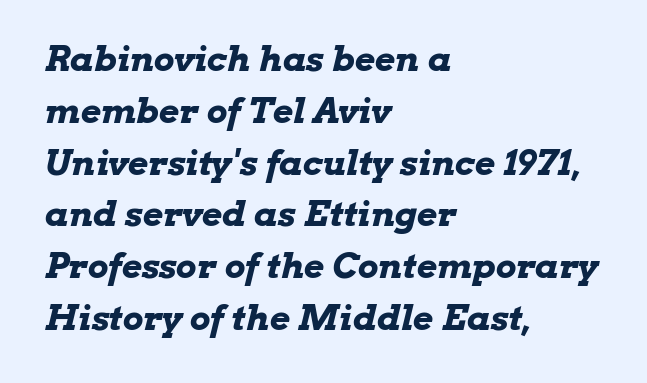
Q: Is the text bold? A: Yes.
Q: Is the text italic (slanted)? A: Yes, it leans right by about 13 degrees.
Q: Is the text underlined? A: No.
Q: How is the paragraph aligned? A: Left-aligned.
Q: Is the spacing between letters normal or unusually wide? A: Normal.
Q: Is the spacing between lines tight, normal or loose? A: Normal.
Q: Width (condensed, normal, or wide)? A: Wide.
Q: Stroke contrast? A: Low.
Q: x-height? A: Medium.
Q: Monospaced? A: No.
